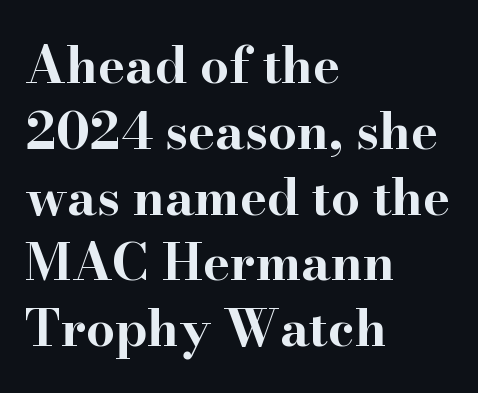
{"serif": "yes", "italic": "no", "bold": "yes", "weight": "bold", "width": "wide", "stroke_contrast": "high", "x_height": "small", "monospaced": "no", "underline": "no", "align": "left", "line_spacing": "normal", "line_spacing_ratio": 1.29, "letter_spacing": "normal", "letter_spacing_em": 0.0, "glyph_px": 51}
